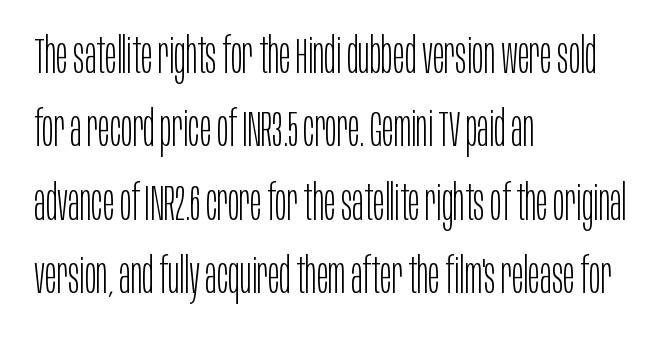
The image shows 49 px light, condensed sans-serif type, upright; set left-aligned, normal line spacing (1.5x), normal letter spacing, not underlined; low stroke contrast and a large x-height.
